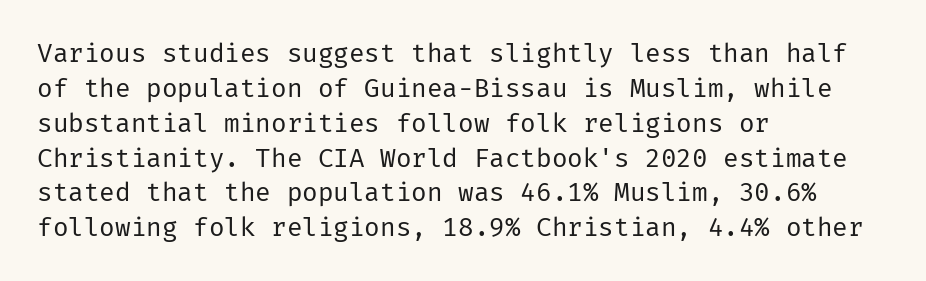
The image shows 26 px text type, upright; set left-aligned, normal line spacing (1.34x), normal letter spacing, not underlined.
